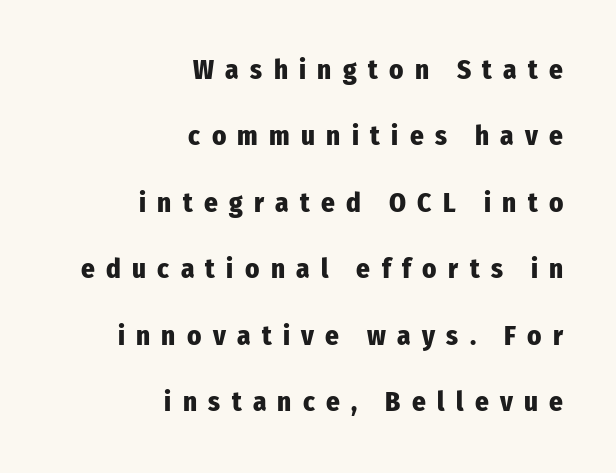
Q: Is the text bold? A: Yes.
Q: Is the text italic (slanted)? A: No, it is upright.
Q: Is the text underlined? A: No.
Q: How is the paragraph aligned? A: Right-aligned.
Q: Is the spacing between letters normal or unusually wide? A: Unusually wide.
Q: Is the spacing between lines tight, normal or loose? A: Loose.
